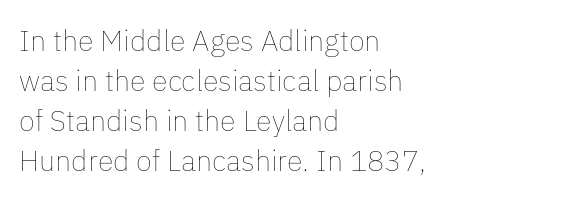
Q: Is the text bold? A: No.
Q: Is the text italic (slanted)? A: No, it is upright.
Q: Is the text underlined? A: No.
Q: How is the paragraph aligned? A: Left-aligned.
Q: Is the spacing between letters normal or unusually wide? A: Normal.
Q: Is the spacing between lines tight, normal or loose? A: Normal.
Q: Width (condensed, normal, or wide)? A: Normal.
Q: Stroke contrast? A: Low.
Q: x-height? A: Medium.
Q: Monospaced? A: No.
